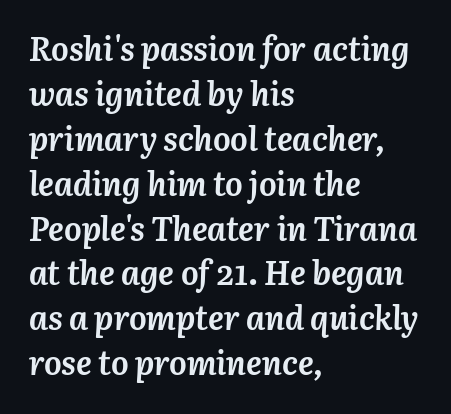
{"italic": "yes", "lean": "right", "slant_degrees": 3, "bold": "yes", "weight": "semibold", "width": "normal", "stroke_contrast": "medium", "x_height": "medium", "monospaced": "no", "underline": "no", "align": "left", "line_spacing": "normal", "line_spacing_ratio": 1.36, "letter_spacing": "normal", "letter_spacing_em": 0.0, "glyph_px": 33}
